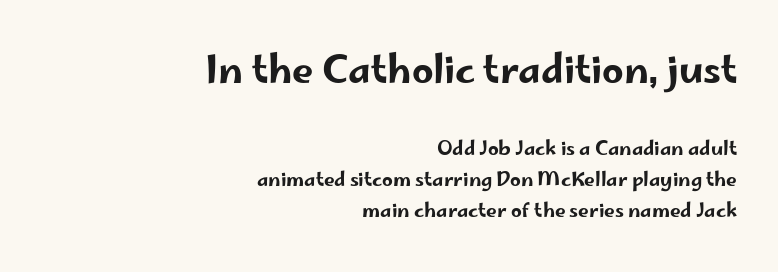
{"serif": "no", "italic": "no", "width": "wide", "stroke_contrast": "low", "x_height": "small", "monospaced": "no", "underline": "no", "align": "right", "line_spacing": "normal", "line_spacing_ratio": 1.64, "letter_spacing": "normal", "letter_spacing_em": 0.0, "larger_block": "first", "size_ratio": 2.0, "glyph_px": 38}
